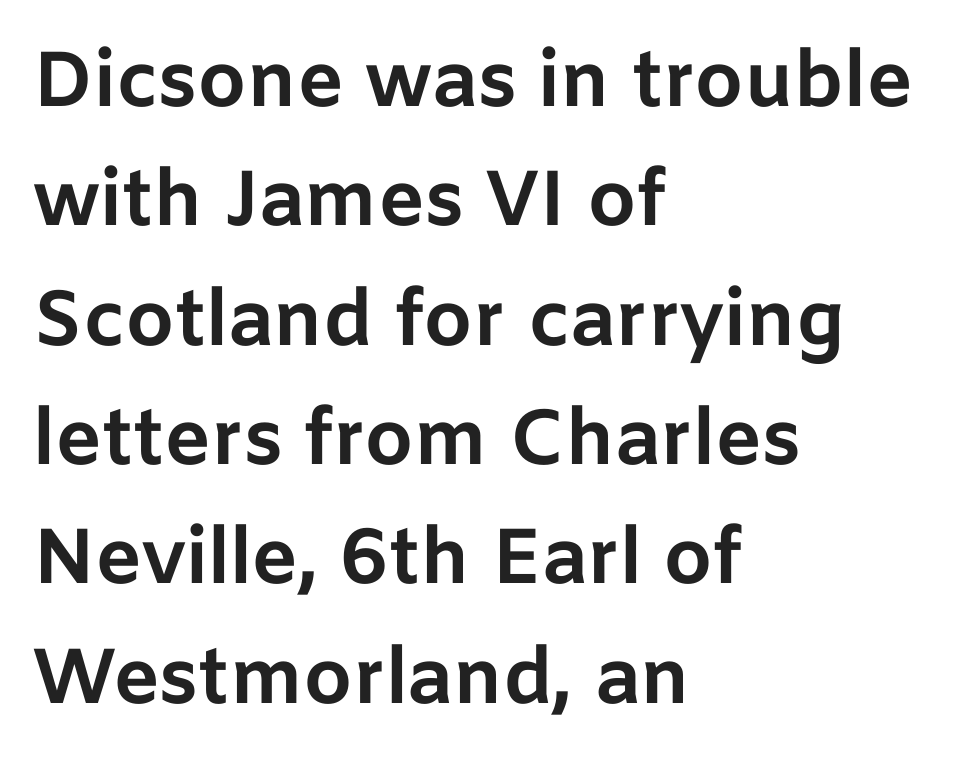
Q: Is the text bold? A: Yes.
Q: Is the text italic (slanted)? A: No, it is upright.
Q: Is the typeface a serif or a sans-serif typeface? A: Sans-serif.
Q: Is the text underlined? A: No.
Q: How is the paragraph aligned? A: Left-aligned.
Q: Is the spacing between letters normal or unusually wide? A: Normal.
Q: Is the spacing between lines tight, normal or loose? A: Normal.
Q: Width (condensed, normal, or wide)? A: Normal.
Q: Stroke contrast? A: Low.
Q: x-height? A: Medium.
Q: Monospaced? A: No.
